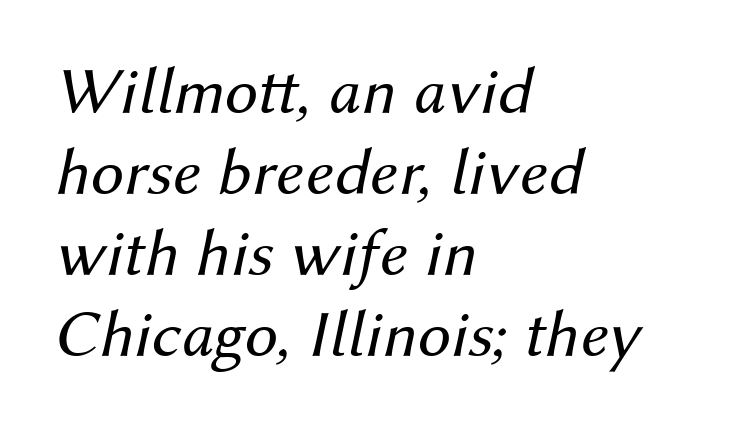
{"italic": "yes", "lean": "right", "slant_degrees": 12, "bold": "no", "weight": "regular", "width": "normal", "stroke_contrast": "medium", "x_height": "medium", "monospaced": "no", "underline": "no", "align": "left", "line_spacing_ratio": 1.21, "letter_spacing": "normal", "letter_spacing_em": 0.0, "glyph_px": 67}
